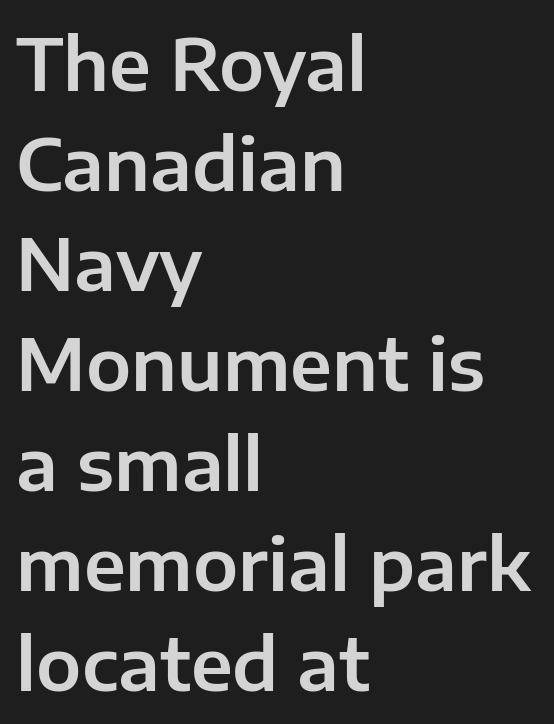
The image shows 72 px sans-serif type, upright; set left-aligned, normal line spacing (1.39x), normal letter spacing, not underlined; low stroke contrast and a medium x-height.
